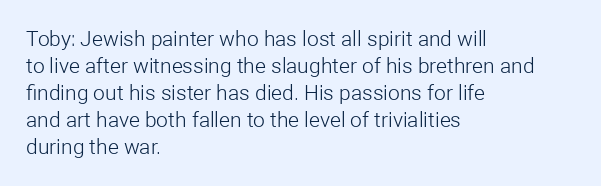
{"italic": "no", "bold": "no", "underline": "no", "align": "left", "line_spacing": "normal", "line_spacing_ratio": 1.28, "letter_spacing": "normal", "letter_spacing_em": 0.0, "glyph_px": 21}
